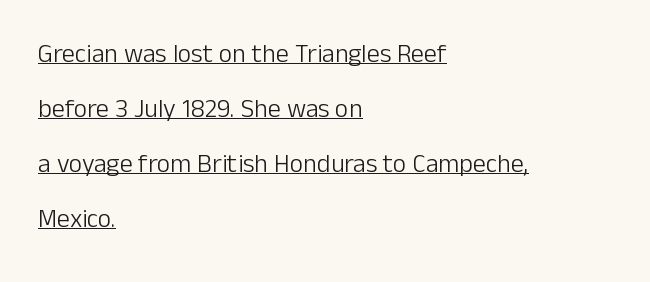
Where is the straight margin? On the left. Interline gaps are noticeably wide in this sample. Notice how a bar underscores the lettering throughout. The letterforms sit at book weight or below. The letters stand straight up with perfectly vertical stems. The tracking reads as untouched default to a designer's eye.
